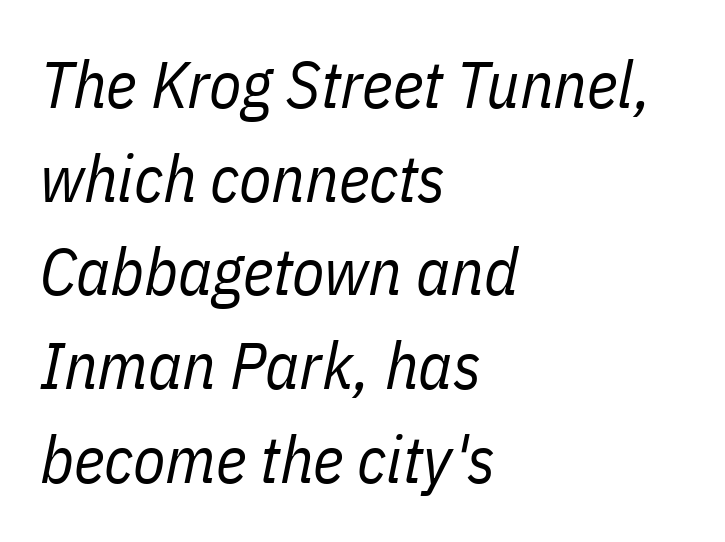
Q: Is the text bold? A: No.
Q: Is the text italic (slanted)? A: Yes, it leans right by about 11 degrees.
Q: Is the text underlined? A: No.
Q: How is the paragraph aligned? A: Left-aligned.
Q: Is the spacing between letters normal or unusually wide? A: Normal.
Q: Is the spacing between lines tight, normal or loose? A: Normal.
Q: Width (condensed, normal, or wide)? A: Condensed.
Q: Stroke contrast? A: Low.
Q: x-height? A: Medium.
Q: Monospaced? A: No.
